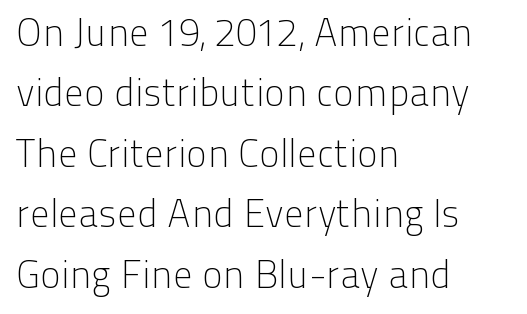
{"serif": "no", "italic": "no", "bold": "no", "weight": "light", "width": "normal", "stroke_contrast": "low", "x_height": "medium", "monospaced": "no", "underline": "no", "align": "left", "line_spacing": "normal", "line_spacing_ratio": 1.55, "letter_spacing": "normal", "letter_spacing_em": 0.0, "glyph_px": 39}
